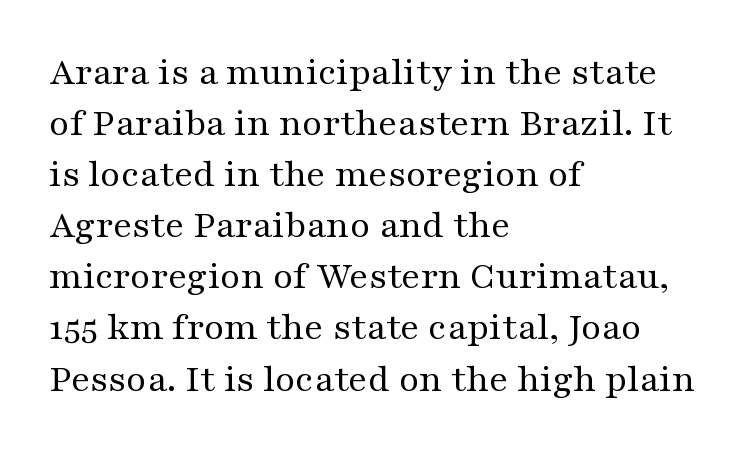
{"serif": "yes", "italic": "no", "bold": "no", "weight": "regular", "width": "wide", "stroke_contrast": "medium", "x_height": "medium", "monospaced": "no", "underline": "no", "align": "left", "line_spacing": "normal", "line_spacing_ratio": 1.31, "letter_spacing": "normal", "letter_spacing_em": 0.0, "glyph_px": 39}
